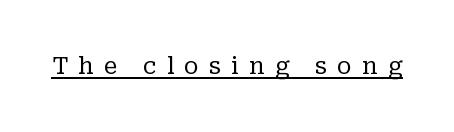
Q: Is the text bold? A: No.
Q: Is the text italic (slanted)? A: No, it is upright.
Q: Is the text underlined? A: Yes.
Q: Is the spacing between letters normal or unusually wide? A: Unusually wide.
